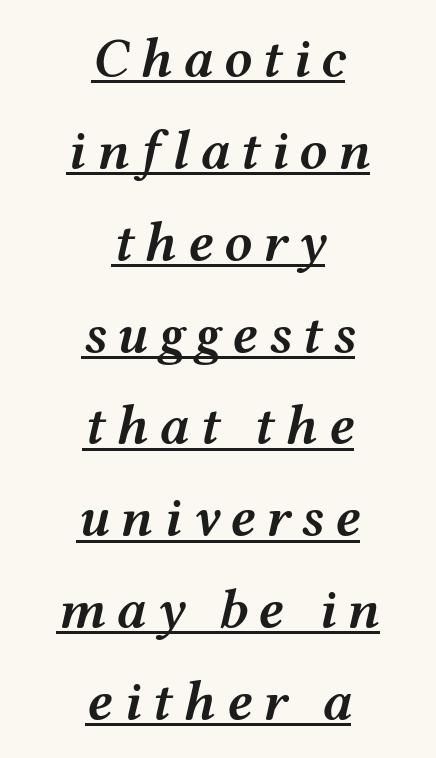
The image shows 56 px semibold, wide type, italic (leaning right); set centered, normal line spacing (1.64x), underlined; medium stroke contrast and a medium x-height.
